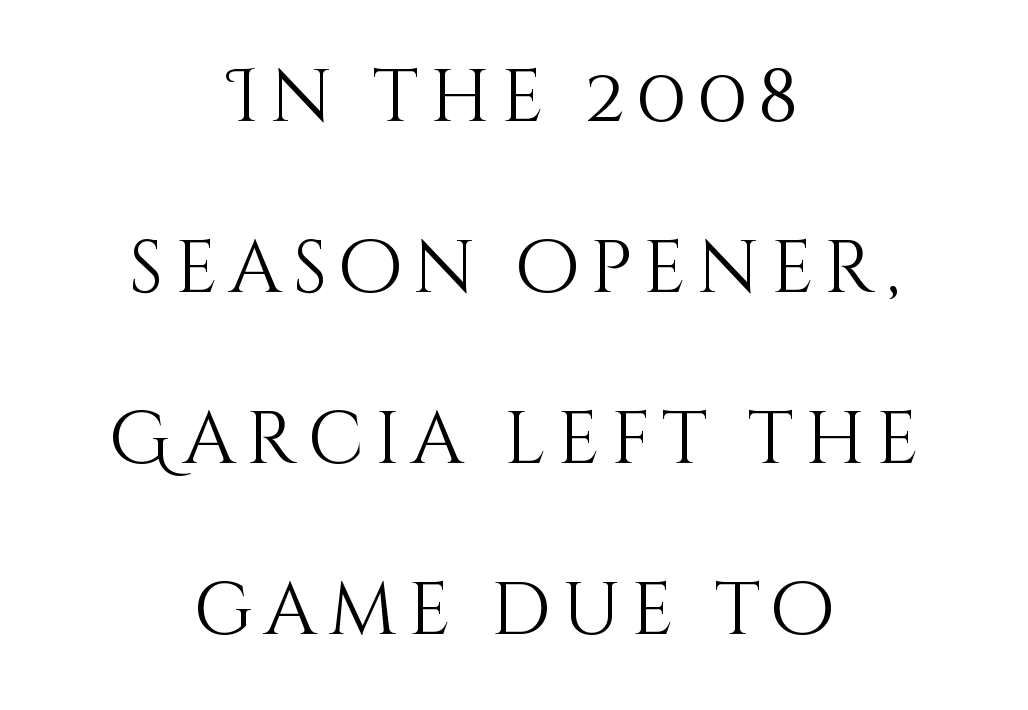
Notice how the passage keeps no hard edge, just a central spine. The cut favours lightness, reaching ordinary text weight at its darkest. Style check: upright. A typesetter would call this leading open, well beyond the default.
